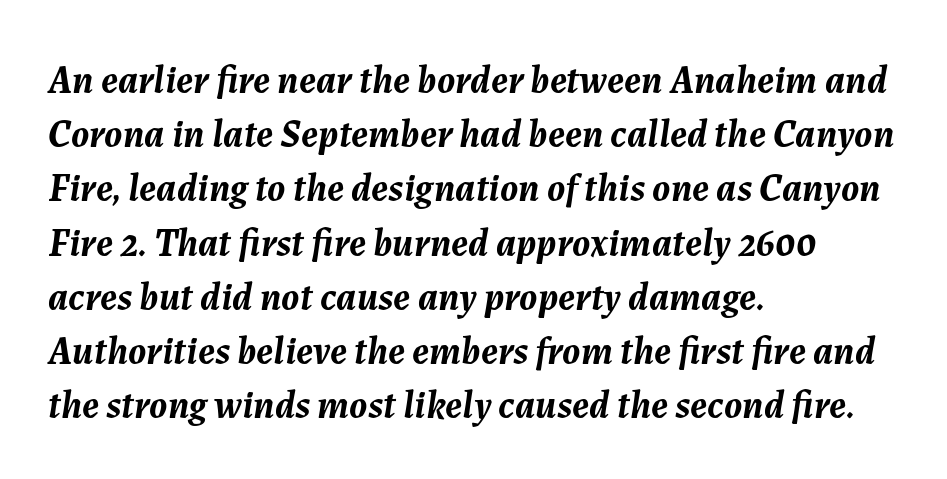
The image shows 39 px semibold type, italic (leaning right); set left-aligned, normal line spacing (1.39x), normal letter spacing, not underlined; medium stroke contrast and a medium x-height.
